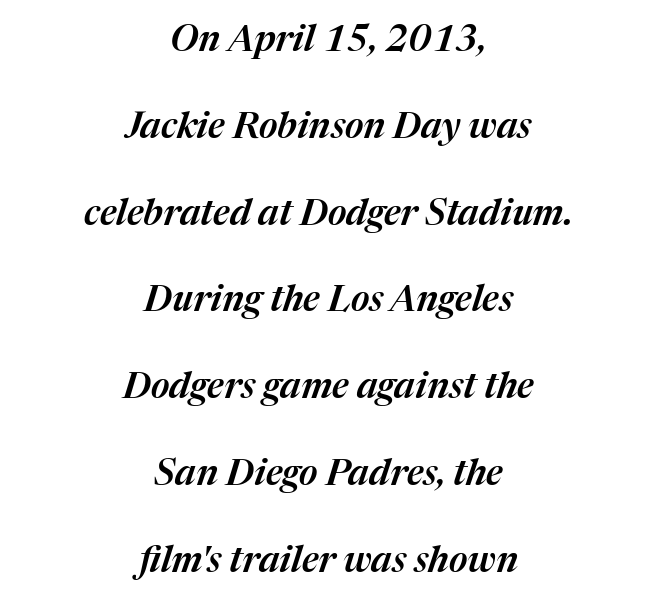
Q: Is the text italic (slanted)? A: Yes, it leans right by about 17 degrees.
Q: Is the text underlined? A: No.
Q: How is the paragraph aligned? A: Centered.
Q: Is the spacing between letters normal or unusually wide? A: Normal.
Q: Is the spacing between lines tight, normal or loose? A: Loose.
Q: Width (condensed, normal, or wide)? A: Normal.
Q: Stroke contrast? A: Medium.
Q: x-height? A: Medium.
Q: Monospaced? A: No.
